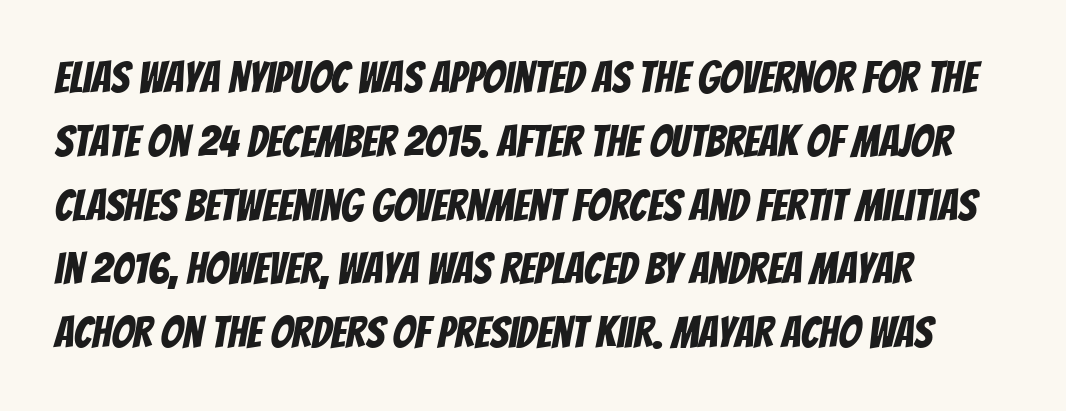
Q: Is the typeface a serif or a sans-serif typeface? A: Sans-serif.
Q: Is the text underlined? A: No.
Q: How is the paragraph aligned? A: Left-aligned.
Q: Is the spacing between letters normal or unusually wide? A: Normal.
Q: Is the spacing between lines tight, normal or loose? A: Normal.
Q: Width (condensed, normal, or wide)? A: Condensed.
Q: Stroke contrast? A: Low.
Q: x-height? A: Large.
Q: Monospaced? A: No.
